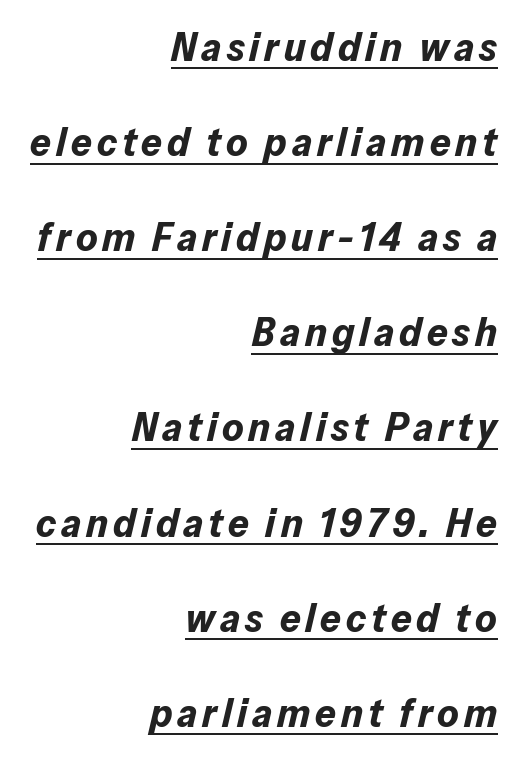
An italicized treatment has been applied to the whole sample. Typographic density is high because the face is bold. A continuous stroke trails under the words, as in a hyperlink. Horizontal alignment here is rightward, an uncommon choice for prose.
